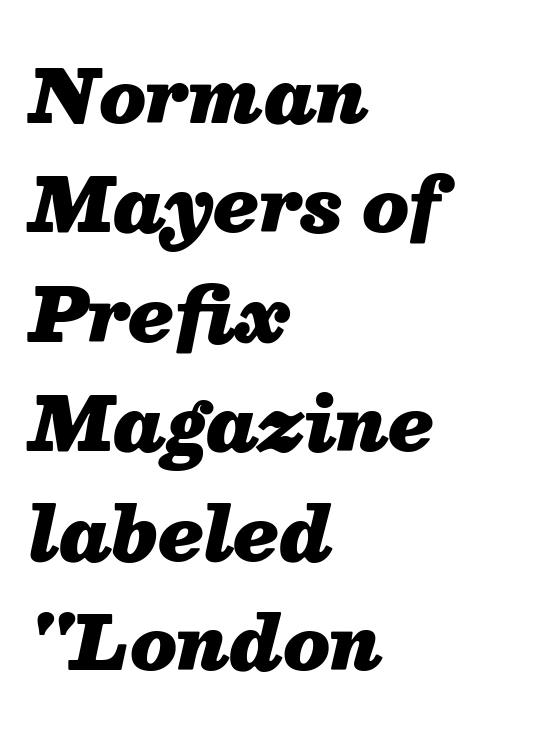
The image shows 73 px heavy type, italic (leaning right); set left-aligned, normal line spacing (1.5x), normal letter spacing, not underlined; medium stroke contrast and a medium x-height.
